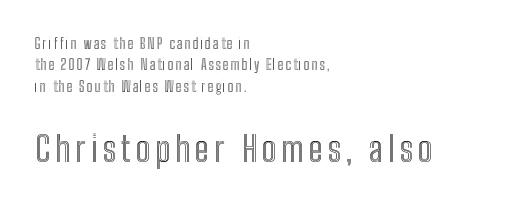
The image shows 35 px condensed type, upright; set left-aligned, normal line spacing (1.53x), not underlined; the second (bottom) block is 2.5x larger; a medium x-height.
